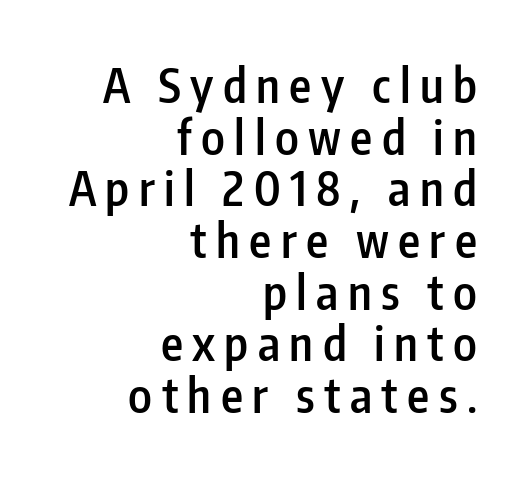
Nope, not italic — everything's standing straight. Is the type bold? Partly — it's a semibold, heavier than regular but not fully bold. The passage shown is not underscored anywhere. Leading: reduced. Is this a fixed-width face? No — the glyphs have proportional, varying widths.
